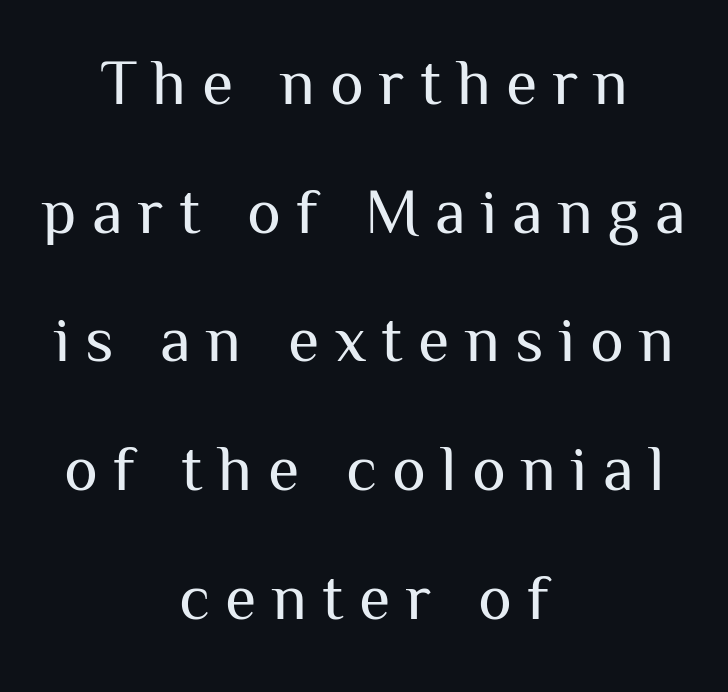
What kind of face is this? One without serifs — a sans. These lines are centered, leaving both edges ragged. Unmarked baselines from the first word to the last. The face used here is rendered with a markedly widened letterfit. Spacing verdict: proportional, widths tailored to each character. The typography opts for an upright posture over an oblique one.
